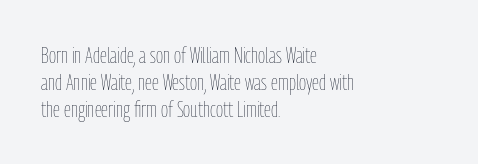
The image shows 22 px text type, upright; set left-aligned, line spacing 1.23x, normal letter spacing, not underlined.
